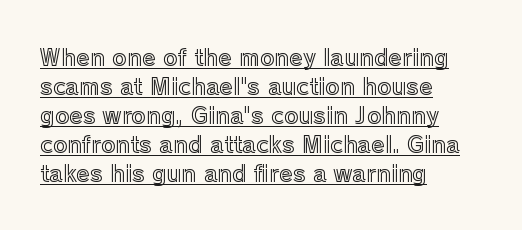
The image shows 22 px text type, upright; set left-aligned, normal line spacing (1.32x), normal letter spacing, underlined.
